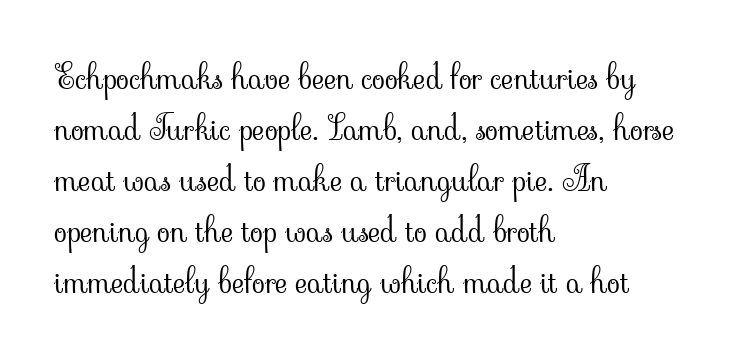
{"serif": "yes", "italic": "no", "bold": "no", "weight": "light", "width": "normal", "stroke_contrast": "low", "x_height": "small", "monospaced": "no", "underline": "no", "align": "left", "line_spacing": "normal", "line_spacing_ratio": 1.5, "letter_spacing": "normal", "letter_spacing_em": 0.0, "glyph_px": 34}
